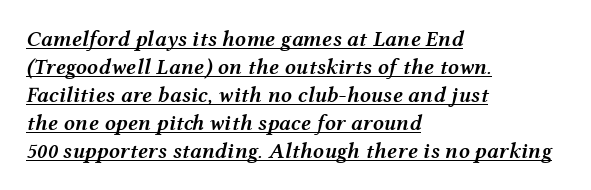
{"italic": "yes", "lean": "right", "slant_degrees": 12, "bold": "semi", "underline": "yes", "align": "left", "line_spacing": "normal", "line_spacing_ratio": 1.27, "letter_spacing": "normal", "letter_spacing_em": 0.0, "glyph_px": 22}
